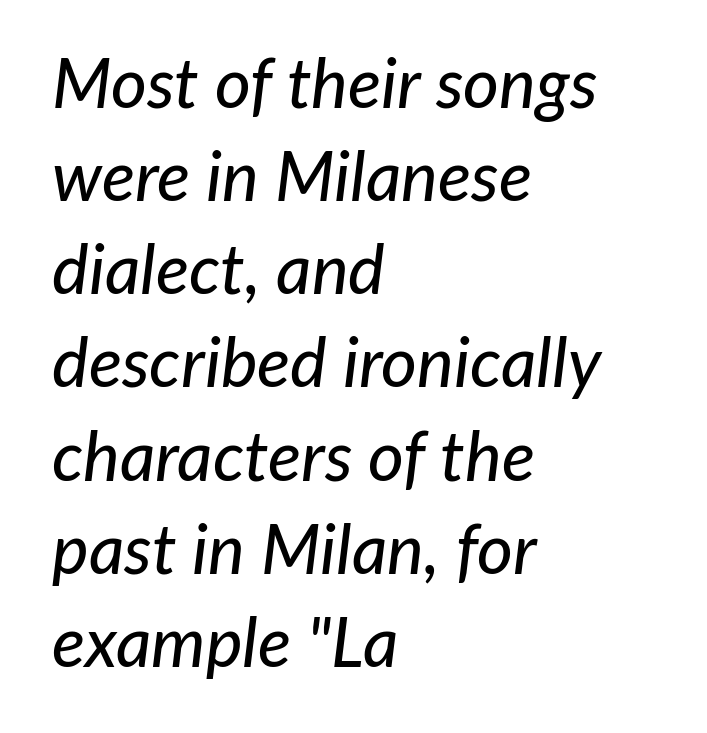
{"italic": "yes", "lean": "right", "slant_degrees": 7, "width": "normal", "stroke_contrast": "low", "x_height": "medium", "monospaced": "no", "underline": "no", "align": "left", "line_spacing": "normal", "line_spacing_ratio": 1.35, "letter_spacing": "normal", "letter_spacing_em": 0.0, "glyph_px": 69}
